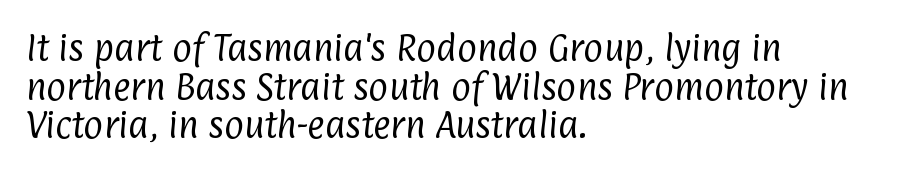
Every row of glyphs begins at an identical x-position on the left. This block has exactly the height ordinary leading produces. Spacing verdict: proportional, widths tailored to each character. The typeface chosen for these lines omits serifs. The cut favours lightness, reaching ordinary text weight at its darkest. The space beneath each line is pristine and unruled.
